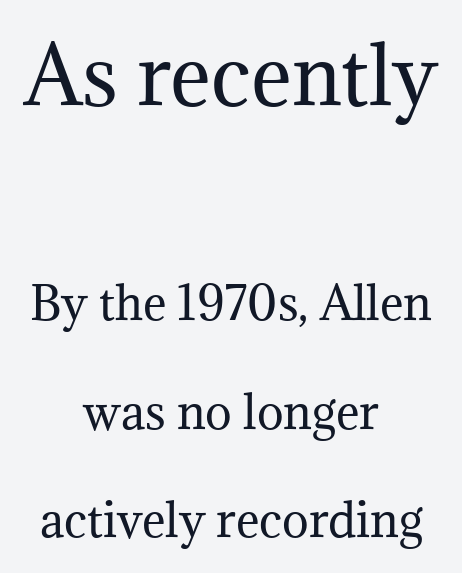
{"serif": "yes", "italic": "no", "bold": "no", "weight": "regular", "width": "normal", "stroke_contrast": "medium", "x_height": "medium", "monospaced": "no", "underline": "no", "align": "center", "line_spacing": "loose", "line_spacing_ratio": 2.41, "letter_spacing": "normal", "letter_spacing_em": 0.0, "larger_block": "first", "size_ratio": 1.73, "glyph_px": 78}
